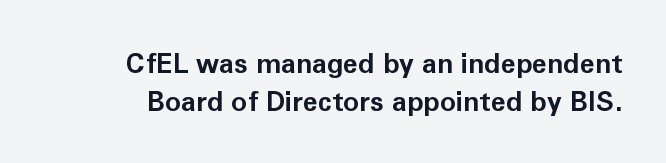
{"italic": "no", "bold": "yes", "underline": "no", "line_spacing": "normal", "line_spacing_ratio": 1.42, "letter_spacing": "normal", "letter_spacing_em": 0.0, "glyph_px": 27}
